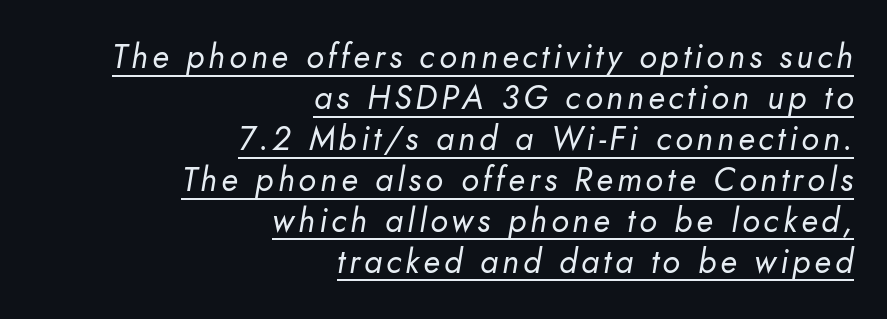
Q: Is the text bold? A: No.
Q: Is the text italic (slanted)? A: Yes, it leans right by about 10 degrees.
Q: Is the text underlined? A: Yes.
Q: How is the paragraph aligned? A: Right-aligned.
Q: Width (condensed, normal, or wide)? A: Normal.
Q: Stroke contrast? A: Low.
Q: x-height? A: Small.
Q: Monospaced? A: No.
